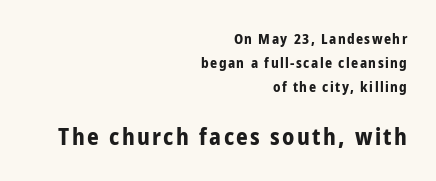
The image shows 23 px bold type, upright; set right-aligned, line spacing 1.72x, not underlined; the second (bottom) block is 1.64x larger.
